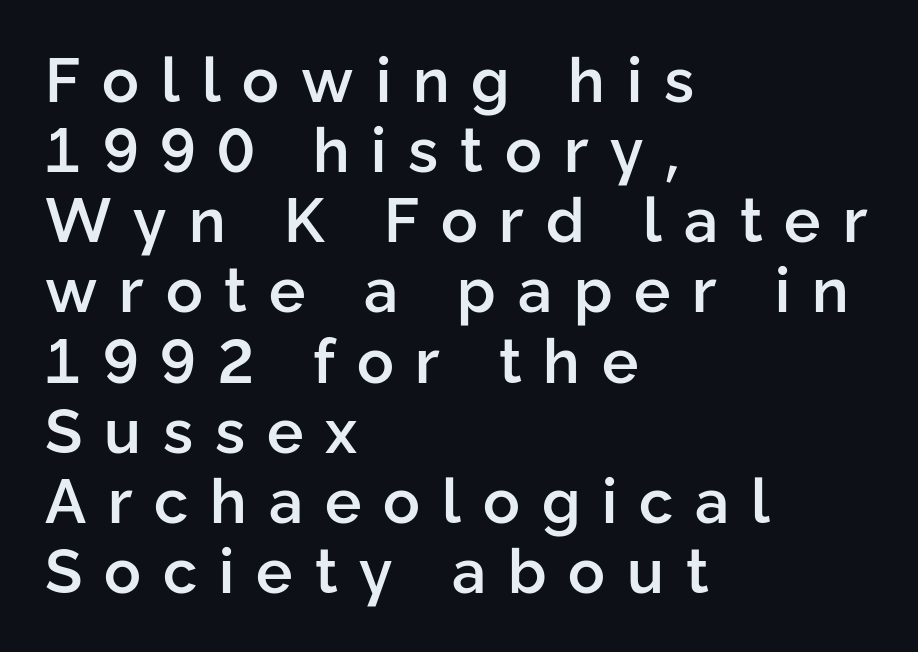
{"serif": "no", "italic": "no", "bold": "semi", "weight": "semibold", "width": "normal", "stroke_contrast": "low", "x_height": "medium", "monospaced": "no", "underline": "no", "align": "left", "line_spacing": "tight", "line_spacing_ratio": 1.15, "letter_spacing": "wide", "letter_spacing_em": 0.36, "glyph_px": 61}
